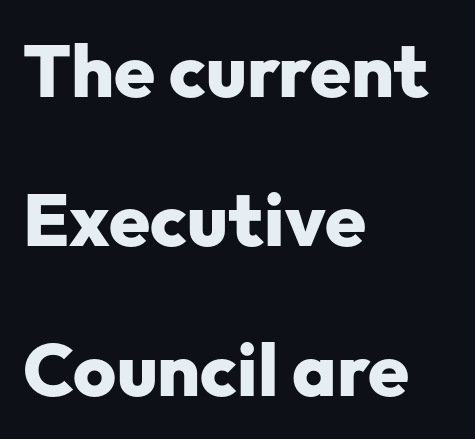
Q: Is the text bold? A: Yes.
Q: Is the text italic (slanted)? A: No, it is upright.
Q: Is the typeface a serif or a sans-serif typeface? A: Sans-serif.
Q: Is the text underlined? A: No.
Q: How is the paragraph aligned? A: Left-aligned.
Q: Is the spacing between letters normal or unusually wide? A: Normal.
Q: Is the spacing between lines tight, normal or loose? A: Loose.
Q: Width (condensed, normal, or wide)? A: Normal.
Q: Stroke contrast? A: Low.
Q: x-height? A: Medium.
Q: Monospaced? A: No.
